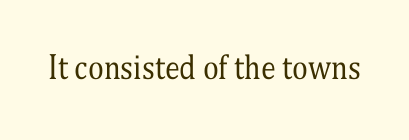
The image shows 30 px regular-weight, condensed serif type, upright; set normal letter spacing, not underlined; medium stroke contrast and a medium x-height.
